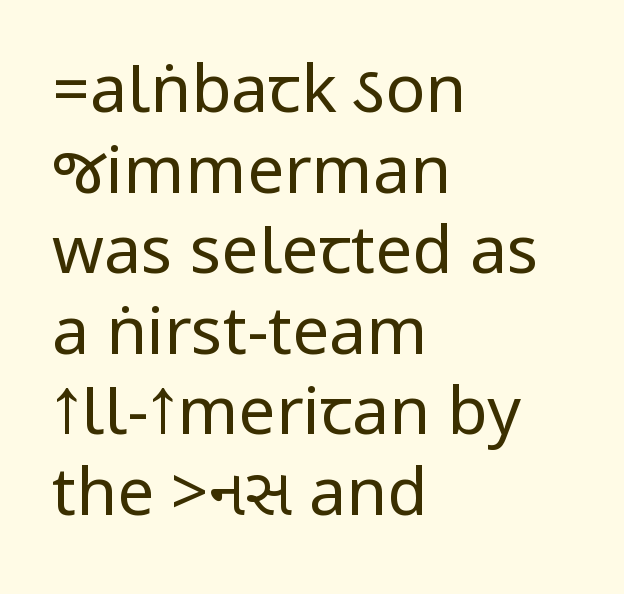
{"serif": "no", "italic": "no", "bold": "no", "weight": "regular", "width": "condensed", "stroke_contrast": "low", "underline": "no", "align": "left", "line_spacing_ratio": 1.22, "letter_spacing": "normal", "letter_spacing_em": 0.0, "glyph_px": 66}
